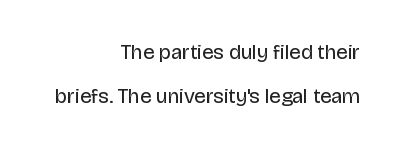
The foot of each line stays bare and open. Unbolded letterforms with no extra heft. Notice the wide empty band between every row — that's loose leading. The line texture is even and compact thanks to regular tracking. The lettering holds an erect, upright posture throughout.
